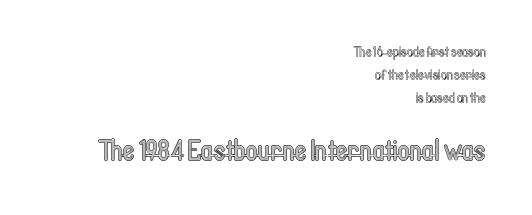
{"italic": "no", "width": "condensed", "x_height": "medium", "monospaced": "no", "underline": "no", "align": "right", "line_spacing": "normal", "line_spacing_ratio": 1.66, "letter_spacing": "normal", "letter_spacing_em": 0.0, "larger_block": "second", "size_ratio": 2.07, "glyph_px": 29}
